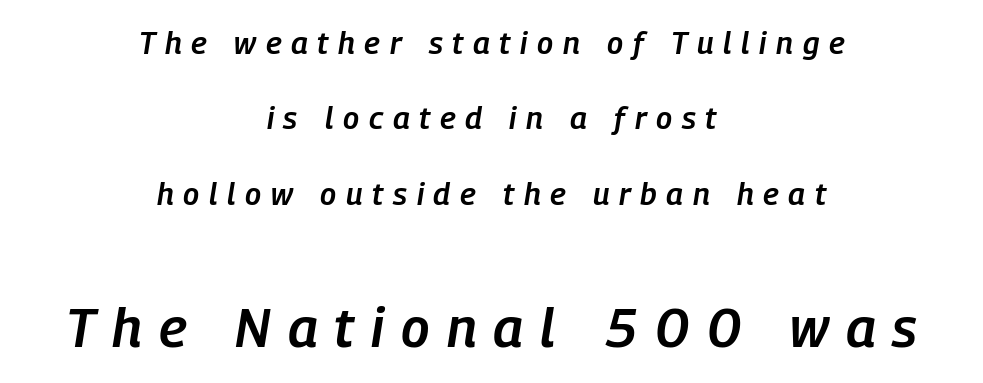
{"italic": "yes", "lean": "right", "slant_degrees": 9, "bold": "semi", "weight": "semibold", "width": "condensed", "stroke_contrast": "low", "x_height": "medium", "monospaced": "no", "underline": "no", "align": "center", "line_spacing": "loose", "line_spacing_ratio": 2.43, "letter_spacing": "wide", "letter_spacing_em": 0.31, "larger_block": "second", "size_ratio": 1.77, "glyph_px": 55}
